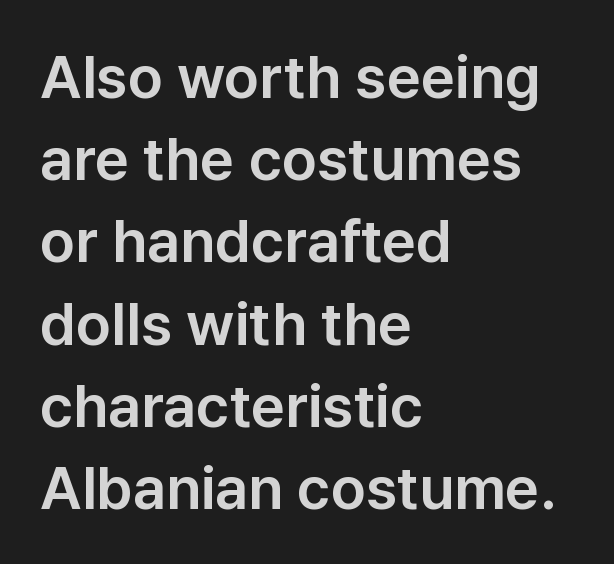
There is no visible air inserted between adjacent glyphs. Layout note: lines flush left. The specimen omits any rule beneath the text block's lines. Is this a sans? Yes — the strokes have no serifs. Each new line begins a customary step beneath the previous one. Every character sits straight up, as roman type does.
